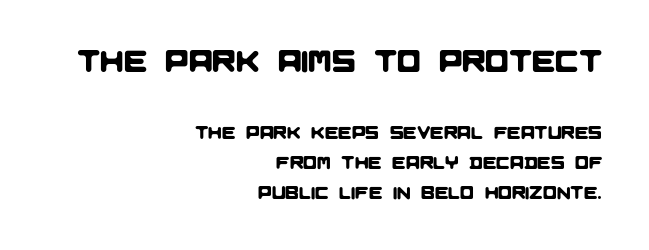
The image shows 31 px sans-serif type; set right-aligned, normal line spacing (1.67x), normal letter spacing, not underlined; the first (top) block is 1.72x larger; low stroke contrast and a large x-height.
